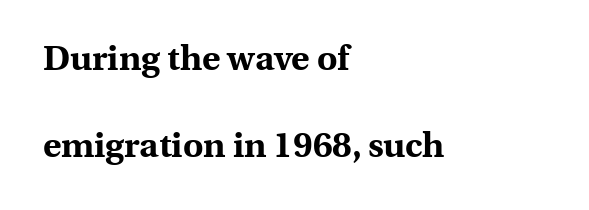
The image shows 35 px bold serif type, upright; set left-aligned, loose line spacing (2.5x), normal letter spacing, not underlined; a medium x-height.
